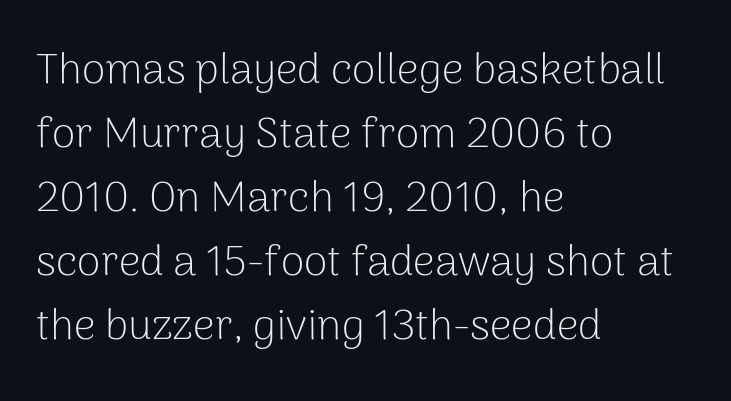
Q: Is the text bold? A: No.
Q: Is the text italic (slanted)? A: No, it is upright.
Q: Is the typeface a serif or a sans-serif typeface? A: Sans-serif.
Q: Is the text underlined? A: No.
Q: How is the paragraph aligned? A: Left-aligned.
Q: Is the spacing between letters normal or unusually wide? A: Normal.
Q: Is the spacing between lines tight, normal or loose? A: Normal.
Q: Width (condensed, normal, or wide)? A: Normal.
Q: Stroke contrast? A: Low.
Q: x-height? A: Medium.
Q: Monospaced? A: No.
